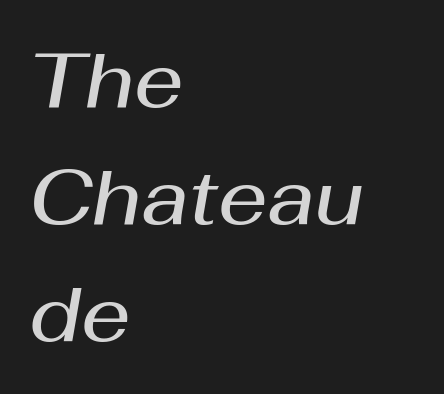
{"italic": "yes", "lean": "right", "slant_degrees": 10, "bold": "semi", "weight": "semibold", "width": "normal", "stroke_contrast": "medium", "x_height": "medium", "monospaced": "no", "underline": "no", "align": "left", "line_spacing": "normal", "line_spacing_ratio": 1.52, "letter_spacing": "normal", "letter_spacing_em": 0.0, "glyph_px": 77}
